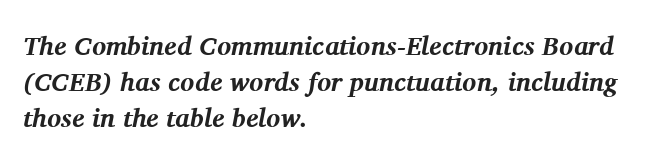
The image shows 26 px bold type, italic (leaning right); set left-aligned, normal line spacing (1.38x), normal letter spacing, not underlined.
